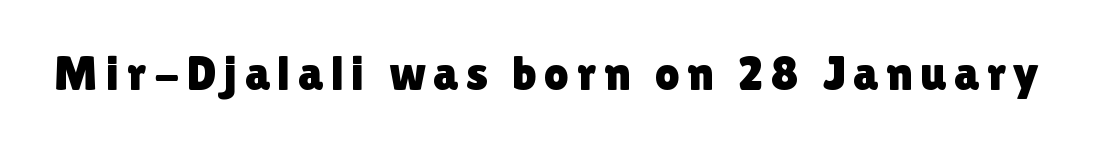
The image shows 49 px sans-serif type, upright; set not underlined; low stroke contrast and a medium x-height.
